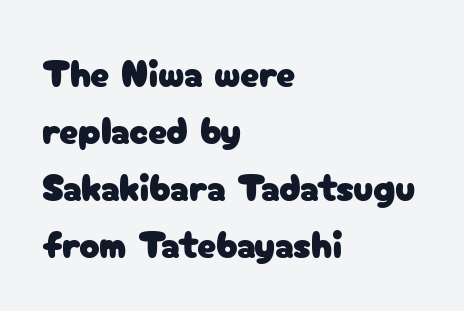
Here the designer chose a conventional face with non-uniform glyph widths. The text block is weighted toward the left margin, trailing off unevenly rightward. Each word holds together tightly as a unit, with standard inter-letter gaps. In terms of leading, this rendering sits right in the middle. No word sits above an underline.
